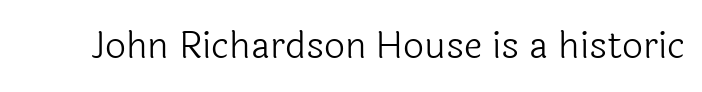
Q: Is the text bold? A: No.
Q: Is the text italic (slanted)? A: No, it is upright.
Q: Is the typeface a serif or a sans-serif typeface? A: Sans-serif.
Q: Is the text underlined? A: No.
Q: Is the spacing between letters normal or unusually wide? A: Normal.
Q: Width (condensed, normal, or wide)? A: Normal.
Q: x-height? A: Medium.
Q: Monospaced? A: No.
